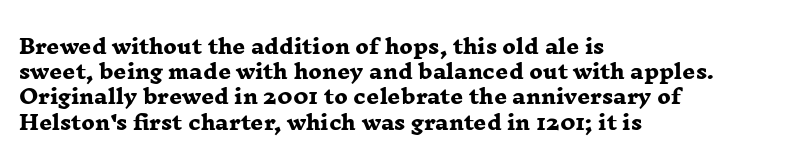
The rag falls on the right side of this text block. Check under the words: just untouched page. Evenly set lines give the paragraph a standard silhouette. A dark, heavy texture on the line: the type is bold. Tracking value appears to be zero — textbook default spacing.
